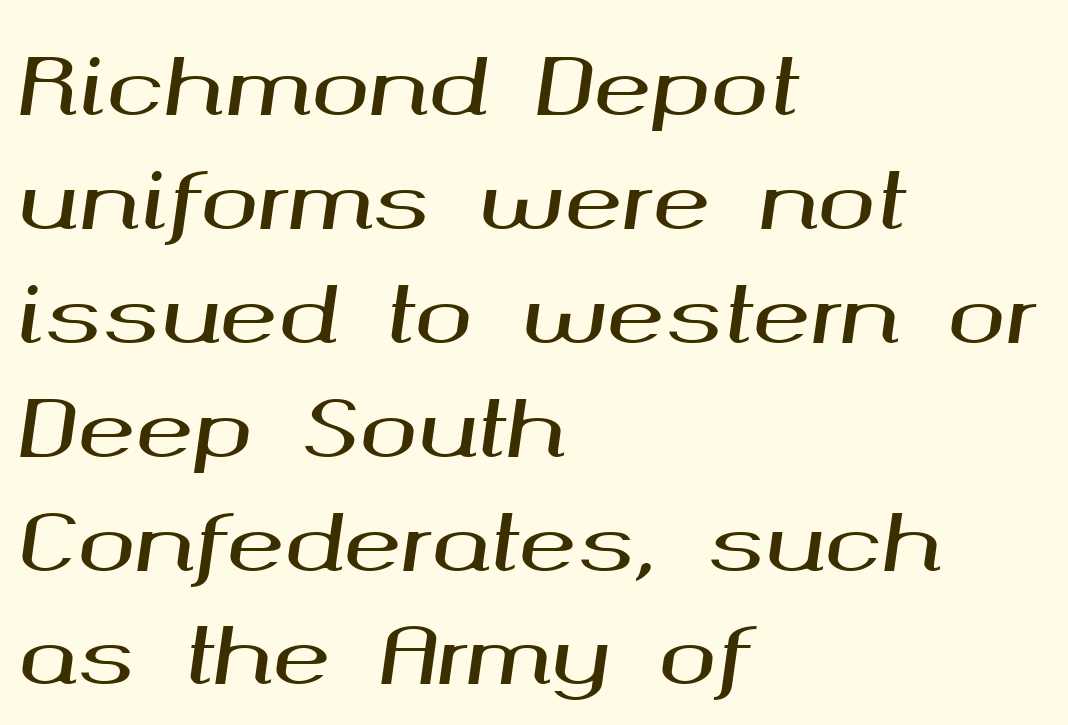
The letters advance in unequal steps, a hallmark of proportional type. Compared with ordinary roman type, these characters are visibly tilted. The block of text has a typical density, with ordinary space between rows. In terms of letterspacing, this is plain default setting. The text block is weighted toward the left margin, trailing off unevenly rightward.
